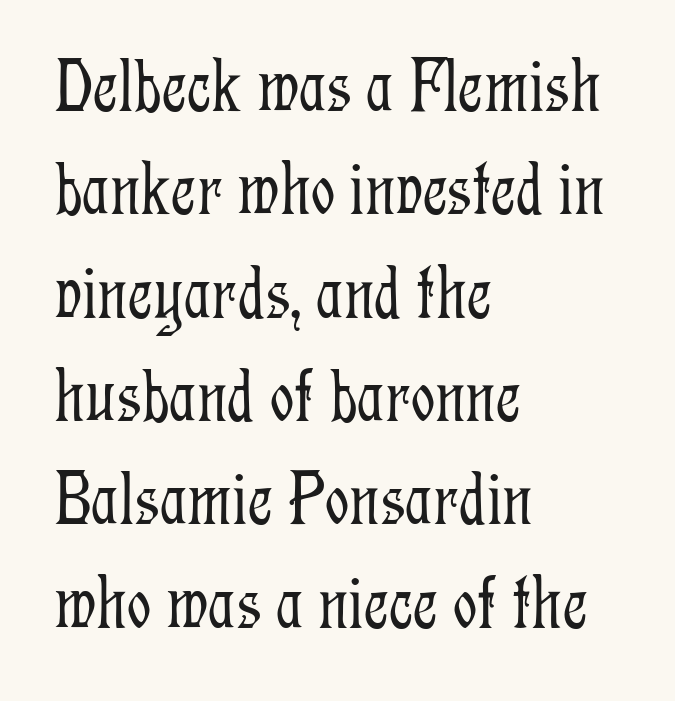
Q: Is the text bold? A: No.
Q: Is the text italic (slanted)? A: No, it is upright.
Q: Is the typeface a serif or a sans-serif typeface? A: Serif.
Q: Is the text underlined? A: No.
Q: How is the paragraph aligned? A: Left-aligned.
Q: Is the spacing between letters normal or unusually wide? A: Normal.
Q: Is the spacing between lines tight, normal or loose? A: Normal.
Q: Width (condensed, normal, or wide)? A: Condensed.
Q: Stroke contrast? A: Low.
Q: x-height? A: Medium.
Q: Monospaced? A: No.
